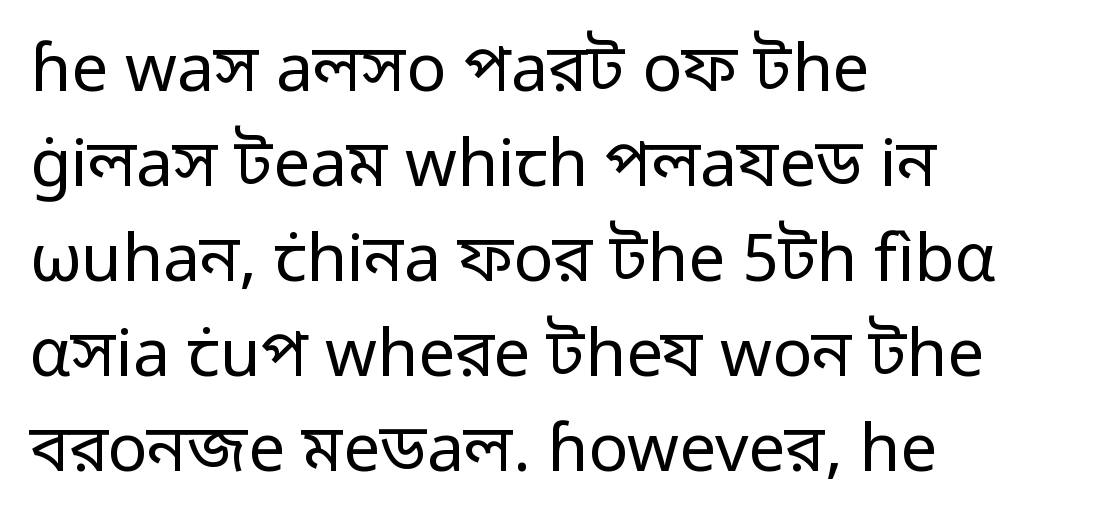
The image shows 66 px regular-weight sans-serif type, upright; set left-aligned, normal line spacing (1.44x), normal letter spacing, not underlined; low stroke contrast and a medium x-height.
